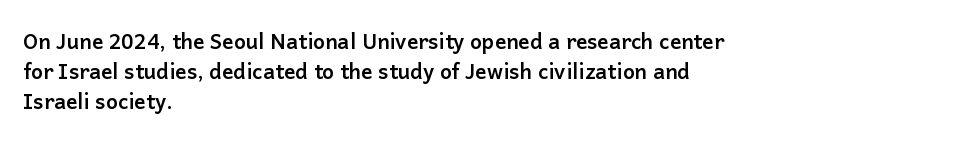
The image shows 21 px bold type, upright; set left-aligned, normal line spacing (1.44x), normal letter spacing, not underlined.
